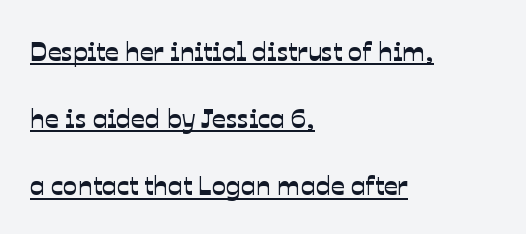
Q: Is the text underlined? A: Yes.
Q: How is the paragraph aligned? A: Left-aligned.
Q: Is the spacing between letters normal or unusually wide? A: Normal.
Q: Is the spacing between lines tight, normal or loose? A: Loose.
